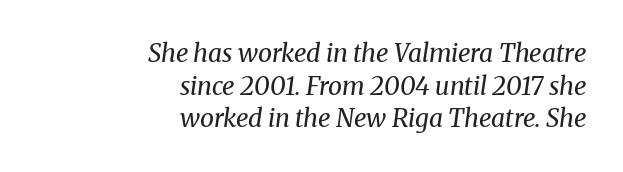
The image shows 25 px text type, italic (leaning right); set right-aligned, normal line spacing (1.31x), normal letter spacing, not underlined.
